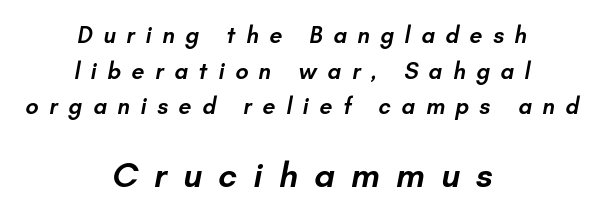
This block has exactly the height ordinary leading produces. The second block has been scaled up relative to the first. The typesetting leans somewhat heavy: a semibold. Both edges are ragged and mirror each other, which tells us the setting is centered. Each letter's strokes conclude bluntly, with no projecting serifs. Spacing verdict: proportional, widths tailored to each character.
